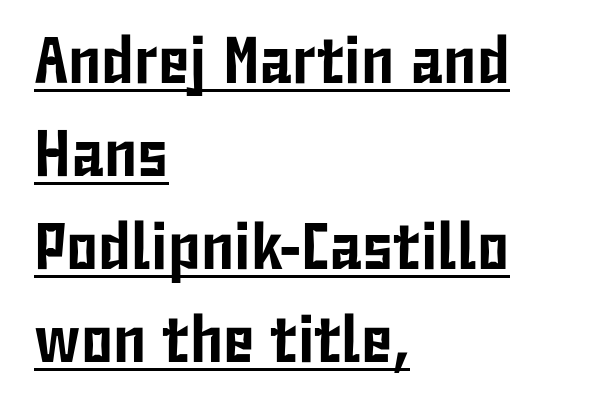
{"serif": "no", "italic": "no", "width": "condensed", "stroke_contrast": "low", "x_height": "medium", "monospaced": "no", "underline": "yes", "align": "left", "line_spacing": "normal", "line_spacing_ratio": 1.41, "letter_spacing": "normal", "letter_spacing_em": 0.0, "glyph_px": 66}
